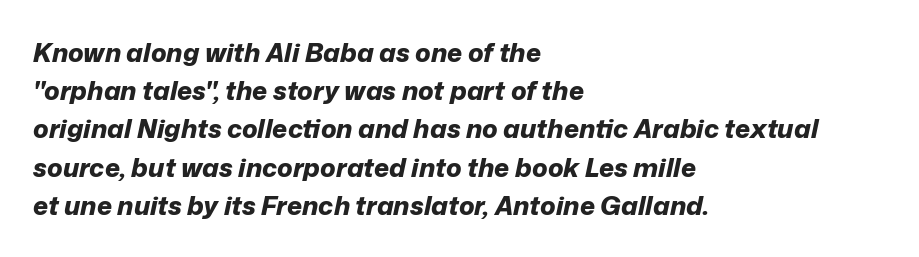
Q: Is the text bold? A: Yes.
Q: Is the text italic (slanted)? A: Yes, it leans right by about 12 degrees.
Q: Is the text underlined? A: No.
Q: How is the paragraph aligned? A: Left-aligned.
Q: Is the spacing between letters normal or unusually wide? A: Normal.
Q: Is the spacing between lines tight, normal or loose? A: Normal.
